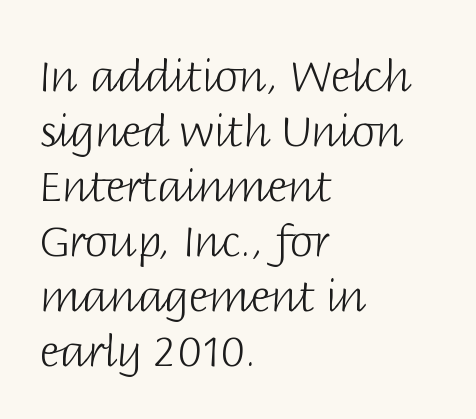
Glyph-to-glyph distance matches everyday printed text. A typesetter would call this proportional, since set widths differ per character. Line beginnings align vertically; line endings do not. In terms of leading, this rendering sits right in the middle.
